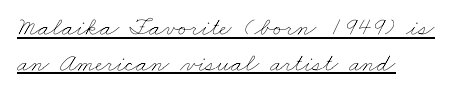
Q: Is the text bold? A: No.
Q: Is the text underlined? A: Yes.
Q: How is the paragraph aligned? A: Left-aligned.
Q: Is the spacing between letters normal or unusually wide? A: Normal.
Q: Is the spacing between lines tight, normal or loose? A: Normal.
